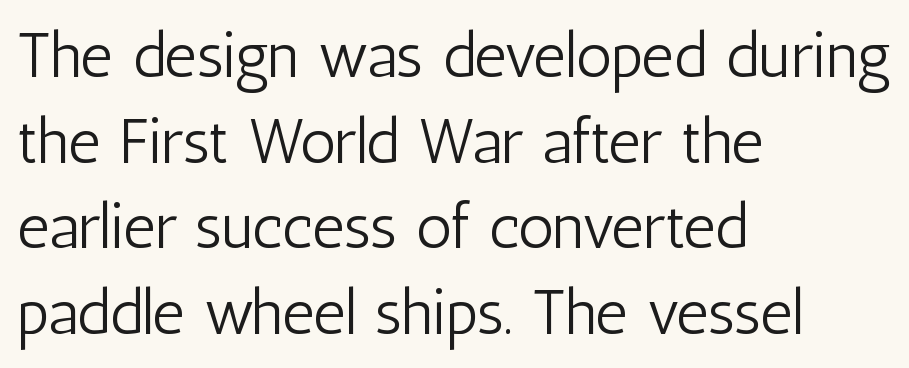
{"serif": "no", "italic": "no", "bold": "no", "weight": "light", "width": "condensed", "stroke_contrast": "low", "x_height": "medium", "monospaced": "no", "underline": "no", "align": "left", "line_spacing": "normal", "line_spacing_ratio": 1.36, "letter_spacing": "normal", "letter_spacing_em": 0.0, "glyph_px": 63}
